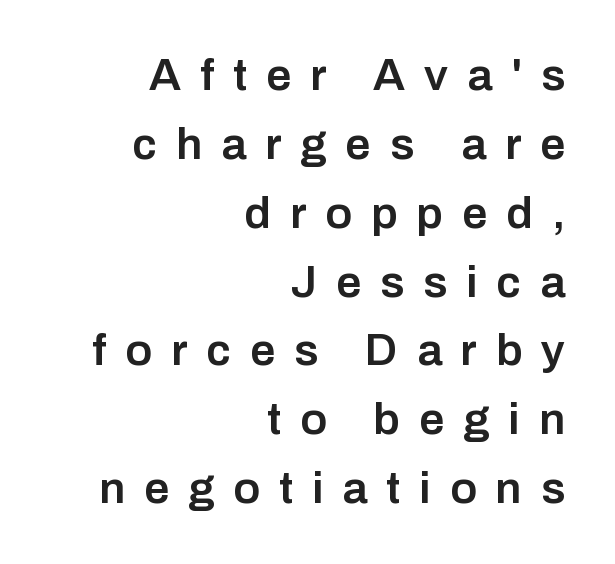
{"serif": "no", "italic": "no", "bold": "semi", "weight": "semibold", "width": "normal", "stroke_contrast": "low", "x_height": "medium", "monospaced": "no", "underline": "no", "align": "right", "line_spacing": "normal", "line_spacing_ratio": 1.53, "letter_spacing": "wide", "letter_spacing_em": 0.42, "glyph_px": 45}
